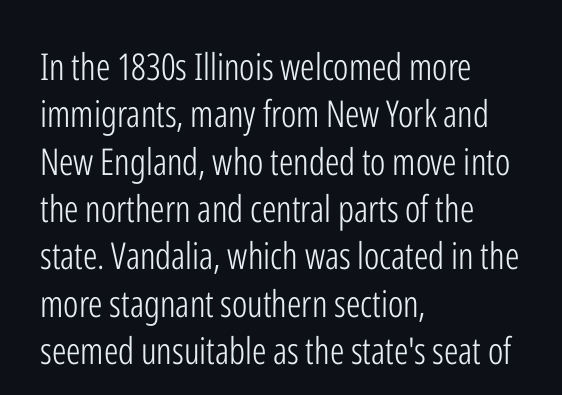
{"serif": "no", "italic": "no", "bold": "no", "weight": "light", "width": "condensed", "stroke_contrast": "low", "x_height": "medium", "monospaced": "no", "underline": "no", "align": "left", "line_spacing": "normal", "line_spacing_ratio": 1.28, "letter_spacing": "normal", "letter_spacing_em": 0.0, "glyph_px": 37}
